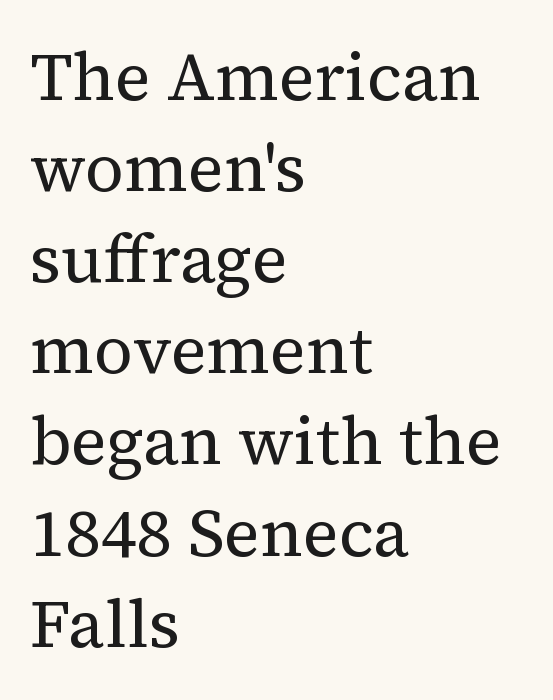
Q: Is the text bold? A: No.
Q: Is the text italic (slanted)? A: No, it is upright.
Q: Is the typeface a serif or a sans-serif typeface? A: Serif.
Q: Is the text underlined? A: No.
Q: How is the paragraph aligned? A: Left-aligned.
Q: Is the spacing between letters normal or unusually wide? A: Normal.
Q: Is the spacing between lines tight, normal or loose? A: Normal.
Q: Width (condensed, normal, or wide)? A: Normal.
Q: Stroke contrast? A: Medium.
Q: x-height? A: Medium.
Q: Monospaced? A: No.
